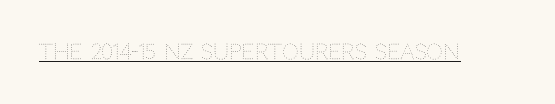
The image shows 21 px text type, upright; set normal letter spacing, underlined.
